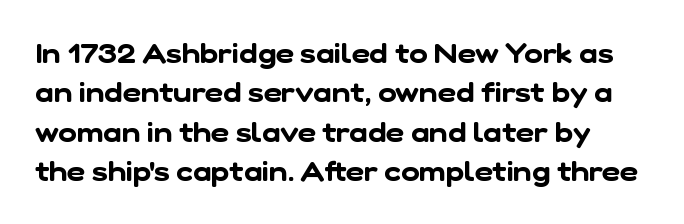
Spacing verdict: proportional, widths tailored to each character. Words appear dense and cohesive because spacing is normal. Clear beneath every line of the passage. What kind of face is this? One without serifs — a sans. The designer left line spacing at the default.
